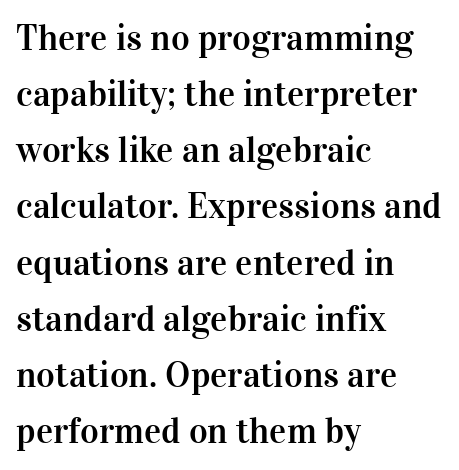
The image shows 36 px serif type, upright; set left-aligned, normal line spacing (1.56x), normal letter spacing, not underlined; high stroke contrast and a medium x-height.
